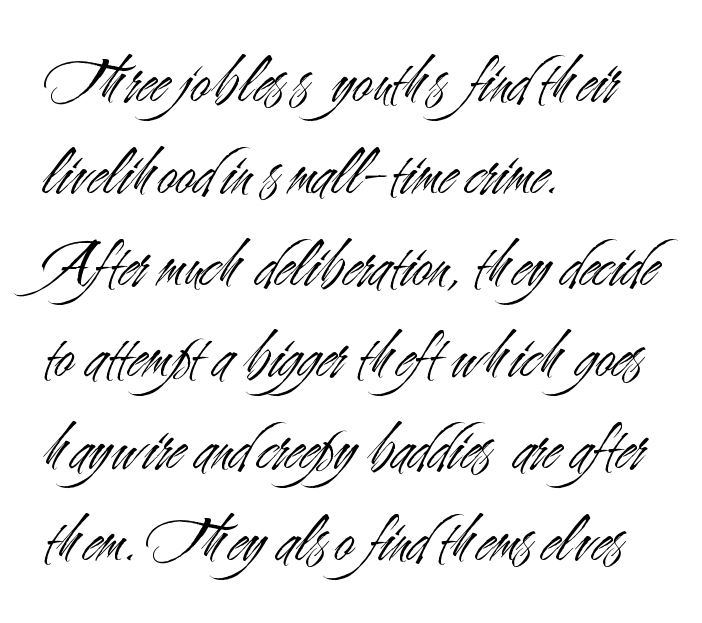
Q: Is the text bold? A: No.
Q: Is the text italic (slanted)? A: Yes.
Q: Is the typeface a serif or a sans-serif typeface? A: Sans-serif.
Q: Is the text underlined? A: No.
Q: How is the paragraph aligned? A: Left-aligned.
Q: Is the spacing between letters normal or unusually wide? A: Normal.
Q: Is the spacing between lines tight, normal or loose? A: Normal.
Q: Width (condensed, normal, or wide)? A: Condensed.
Q: Stroke contrast? A: Medium.
Q: x-height? A: Small.
Q: Monospaced? A: No.
